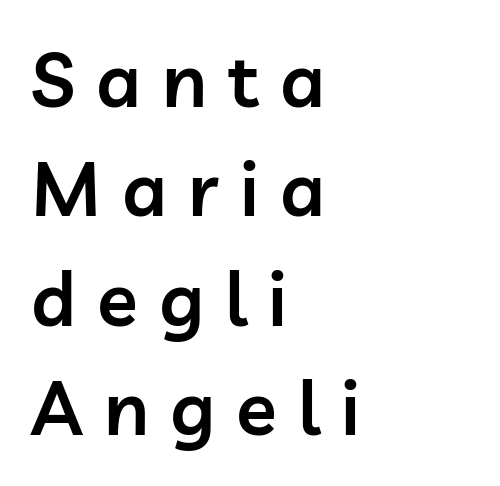
{"serif": "no", "italic": "no", "bold": "semi", "weight": "semibold", "width": "normal", "stroke_contrast": "low", "x_height": "medium", "monospaced": "no", "underline": "no", "align": "left", "line_spacing": "normal", "line_spacing_ratio": 1.46, "letter_spacing": "wide", "letter_spacing_em": 0.28, "glyph_px": 75}
